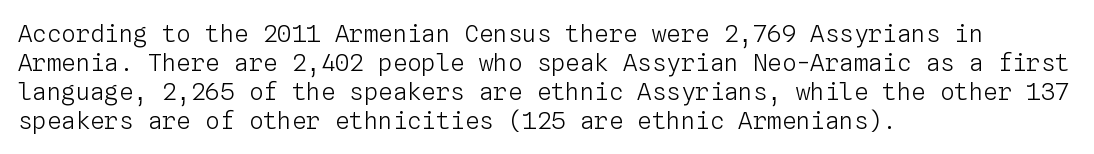
The image shows 24 px text type, upright; set left-aligned, line spacing 1.21x, normal letter spacing, not underlined.
